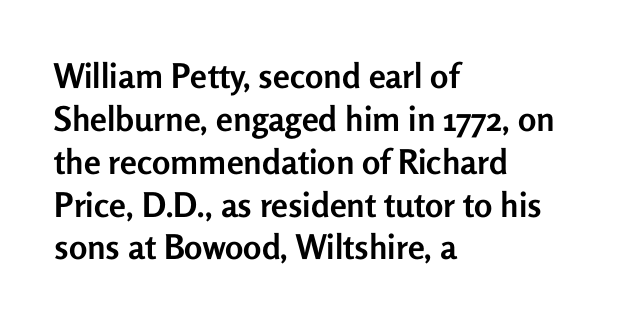
The image shows 34 px semibold sans-serif type, upright; set left-aligned, normal line spacing (1.26x), normal letter spacing, not underlined; low stroke contrast and a medium x-height.
